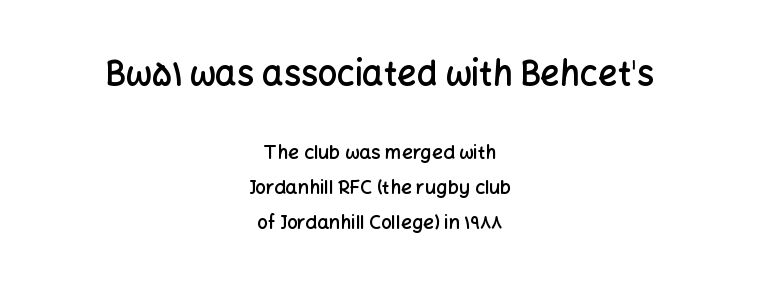
{"serif": "no", "italic": "no", "bold": "semi", "weight": "semibold", "width": "normal", "stroke_contrast": "low", "x_height": "medium", "monospaced": "no", "underline": "no", "align": "center", "line_spacing_ratio": 1.84, "letter_spacing": "normal", "letter_spacing_em": 0.0, "larger_block": "first", "size_ratio": 1.79, "glyph_px": 34}
